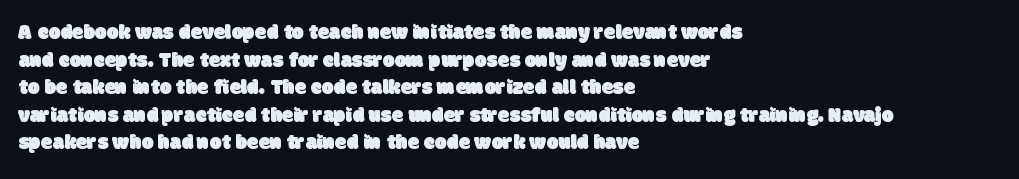
The leading is moderate, giving the passage an even texture. The text block is weighted toward the left margin, trailing off unevenly rightward. Look at the tracking — it's just the regular setting, nothing added. Honestly, there is no underline to notice here at all.
